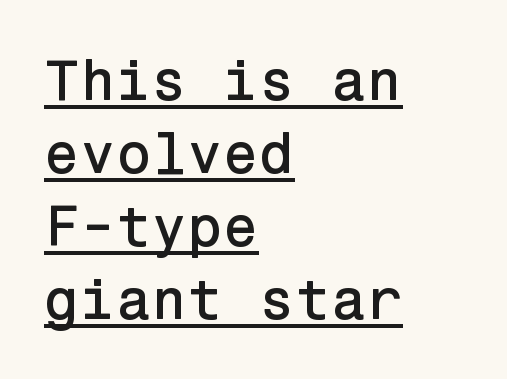
A roman cut, with each character standing at attention. This sample uses a sans-serif face. The compositor pushed each line to the left boundary. The horizontal fit of the characters is conventional and even. Check the space under the baseline: a stroke is drawn there.
